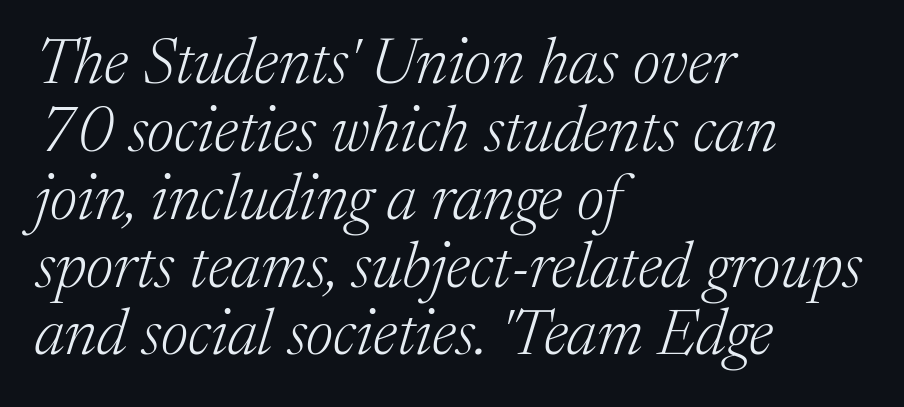
The typeface chosen for these lines features serifs. The letters are slanted; this is an italic face. This rendering features lettering with no underline. Each stroke keeps to a modest, everyday thickness or less. Alignment: flush left. Baseline-to-baseline distance is barely more than the letter height.
